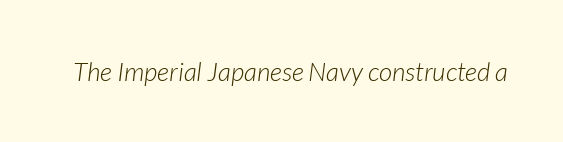
Q: Is the text bold? A: No.
Q: Is the text italic (slanted)? A: Yes, it leans right by about 7 degrees.
Q: Is the text underlined? A: No.
Q: Is the spacing between letters normal or unusually wide? A: Normal.
